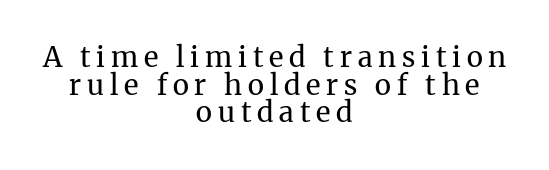
These lines were composed using upright roman letters. The words here are not underlined. Character widths vary here, with narrow letters taking less room than wide ones. The compositor balanced each line on the midline. These glyphs show unthickened strokes, regular width or finer.
